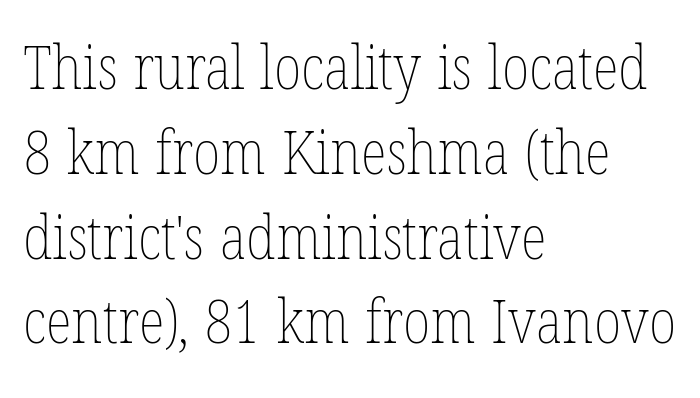
The font is comparable to plain body text, perhaps lighter. No extra tracking has been applied to these lines. These lines are set flush left with a ragged right edge. Descender tails drop into unmarked territory. In terms of leading, this rendering sits right in the middle. Do the characters align in a grid? No, the font is proportional.
